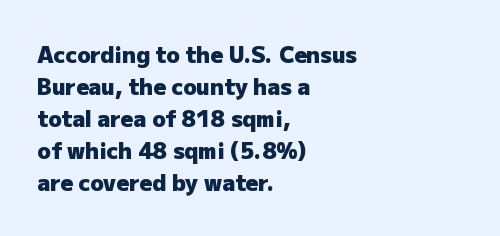
The image shows 22 px bold type, upright; set left-aligned, normal line spacing (1.46x), normal letter spacing, not underlined.
